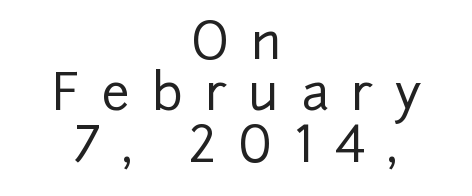
Character widths vary here, with narrow letters taking less room than wide ones. Leading is clearly below the norm, producing a dense column. Observe the wide spacing: letters keep a clear distance from each other. Glance below the letters and you will spot only blank space. Serifs: no, the terminals of the letterforms are clean.
